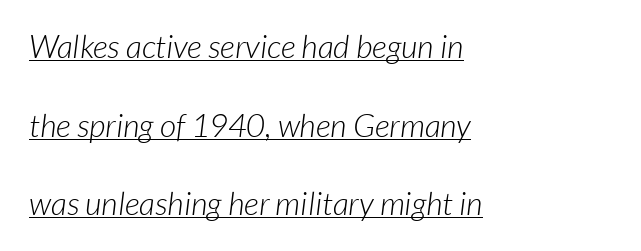
{"serif": "no", "bold": "no", "weight": "light", "width": "normal", "stroke_contrast": "low", "x_height": "medium", "monospaced": "no", "underline": "yes", "align": "left", "line_spacing": "loose", "line_spacing_ratio": 2.46, "letter_spacing": "normal", "letter_spacing_em": 0.0, "glyph_px": 32}
